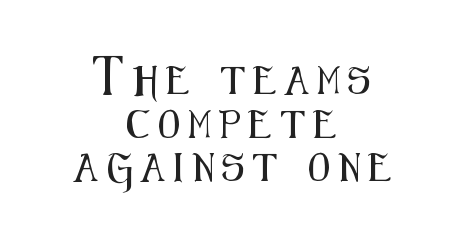
Q: Is the text italic (slanted)? A: No, it is upright.
Q: Is the text underlined? A: No.
Q: How is the paragraph aligned? A: Centered.
Q: Is the spacing between letters normal or unusually wide? A: Unusually wide.
Q: Is the spacing between lines tight, normal or loose? A: Normal.
Q: Width (condensed, normal, or wide)? A: Condensed.
Q: Stroke contrast? A: Medium.
Q: x-height? A: Medium.
Q: Monospaced? A: No.
